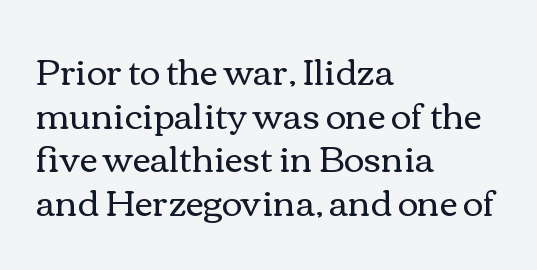
Q: Is the text bold? A: No.
Q: Is the text italic (slanted)? A: No, it is upright.
Q: Is the text underlined? A: No.
Q: How is the paragraph aligned? A: Left-aligned.
Q: Is the spacing between letters normal or unusually wide? A: Normal.
Q: Is the spacing between lines tight, normal or loose? A: Normal.
Q: Width (condensed, normal, or wide)? A: Wide.
Q: x-height? A: Medium.
Q: Monospaced? A: No.
